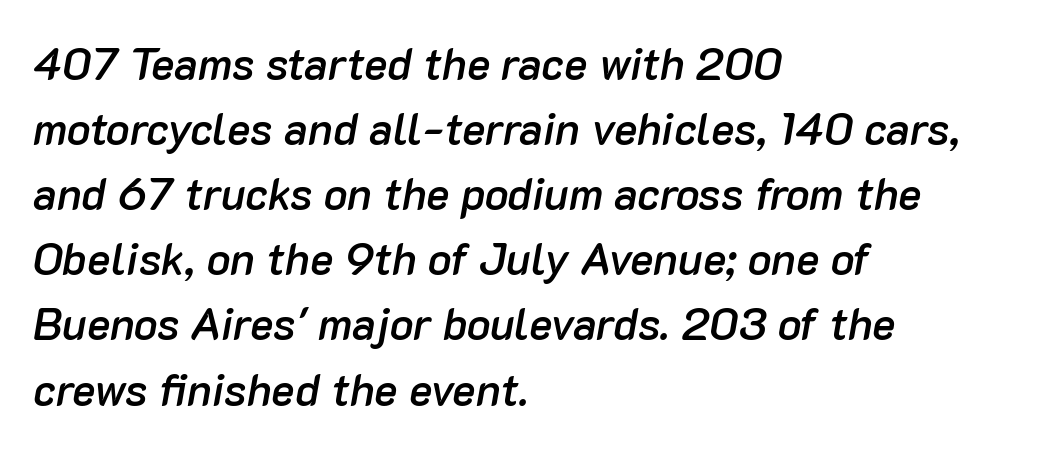
{"italic": "yes", "lean": "right", "slant_degrees": 10, "bold": "semi", "weight": "semibold", "width": "normal", "stroke_contrast": "low", "x_height": "medium", "monospaced": "no", "underline": "no", "align": "left", "line_spacing": "normal", "line_spacing_ratio": 1.48, "letter_spacing": "normal", "letter_spacing_em": 0.0, "glyph_px": 44}
